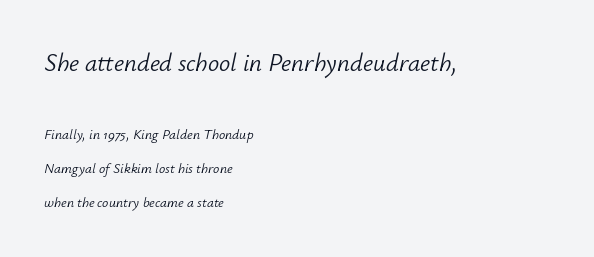
{"italic": "yes", "lean": "right", "slant_degrees": 12, "bold": "no", "underline": "no", "align": "left", "line_spacing": "loose", "line_spacing_ratio": 2.42, "letter_spacing": "normal", "letter_spacing_em": 0.0, "larger_block": "first", "size_ratio": 1.79, "glyph_px": 25}
